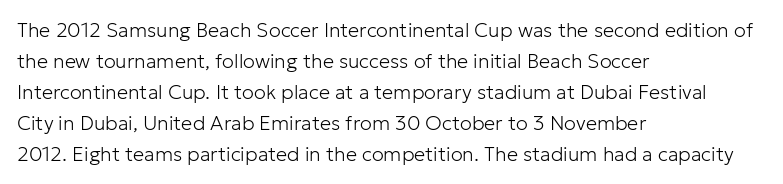
The image shows 20 px text type, upright; set left-aligned, normal line spacing (1.55x), normal letter spacing, not underlined.
